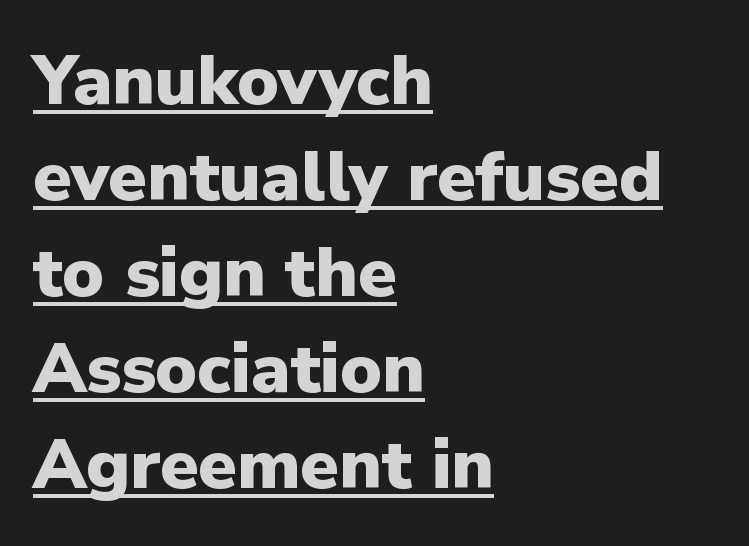
Q: Is the text bold? A: Yes.
Q: Is the text italic (slanted)? A: No, it is upright.
Q: Is the typeface a serif or a sans-serif typeface? A: Sans-serif.
Q: Is the text underlined? A: Yes.
Q: How is the paragraph aligned? A: Left-aligned.
Q: Is the spacing between letters normal or unusually wide? A: Normal.
Q: Is the spacing between lines tight, normal or loose? A: Normal.
Q: Width (condensed, normal, or wide)? A: Normal.
Q: Stroke contrast? A: Low.
Q: x-height? A: Medium.
Q: Monospaced? A: No.
